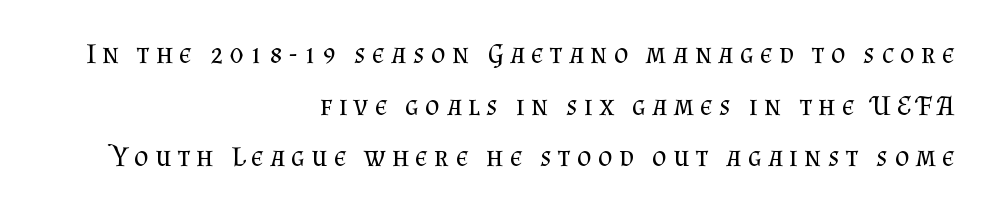
A serif font was chosen for this passage. Where is the straight margin? On the right. Proportional: the letters do not fall into vertical columns. The specimen reads as upright at a glance.
